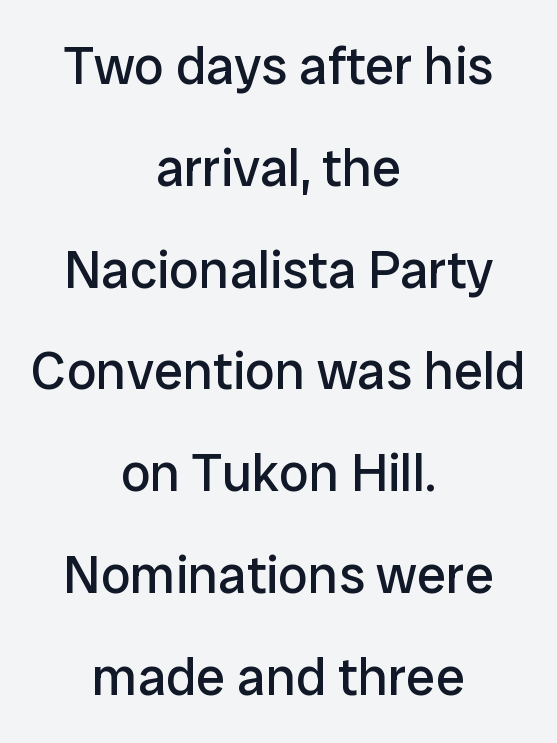
Q: Is the text bold? A: No.
Q: Is the text italic (slanted)? A: No, it is upright.
Q: Is the typeface a serif or a sans-serif typeface? A: Sans-serif.
Q: Is the text underlined? A: No.
Q: How is the paragraph aligned? A: Centered.
Q: Is the spacing between letters normal or unusually wide? A: Normal.
Q: Is the spacing between lines tight, normal or loose? A: Loose.
Q: Width (condensed, normal, or wide)? A: Normal.
Q: Stroke contrast? A: Low.
Q: x-height? A: Medium.
Q: Monospaced? A: No.
